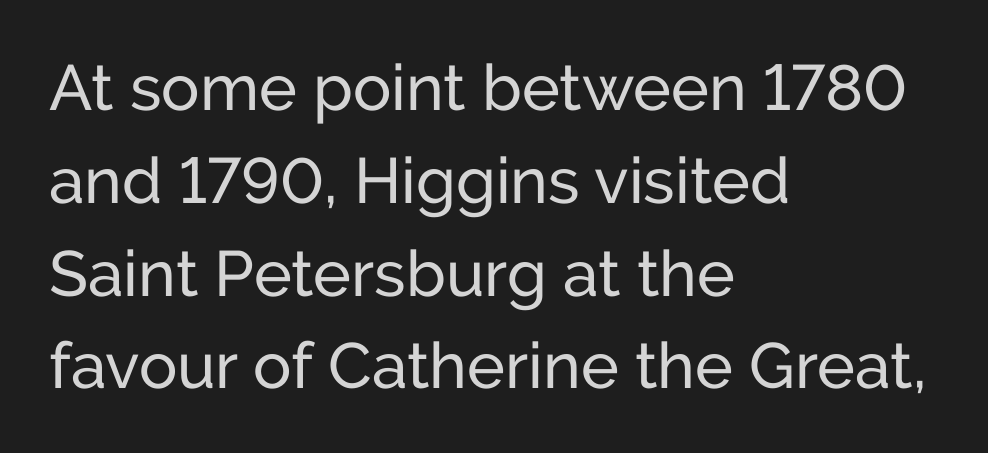
What's the leading like? Ordinary, nothing unusual. Ascenders rise straight up at ninety degrees. Spacing verdict: proportional, widths tailored to each character. The lines are quadded left. Beneath every word, the page is bare. No extra tracking has been applied to these lines.
